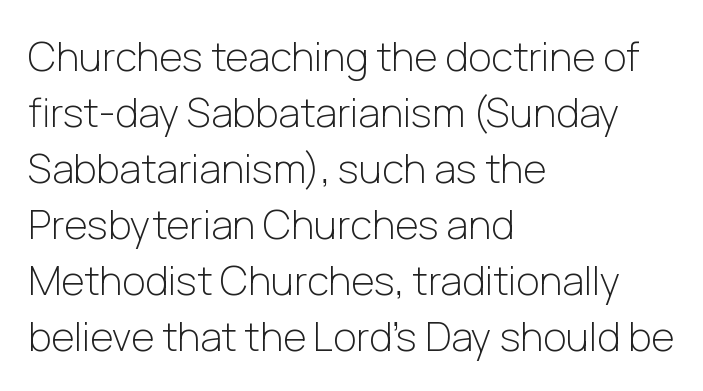
{"serif": "no", "italic": "no", "bold": "no", "weight": "light", "width": "normal", "stroke_contrast": "low", "x_height": "medium", "monospaced": "no", "underline": "no", "align": "left", "line_spacing": "normal", "line_spacing_ratio": 1.4, "letter_spacing": "normal", "letter_spacing_em": 0.0, "glyph_px": 40}
